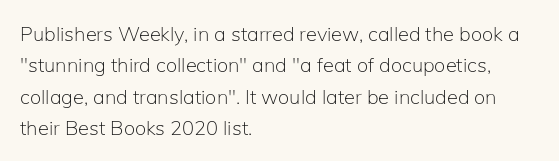
The image shows 20 px text type, upright; set left-aligned, normal line spacing (1.57x), normal letter spacing, not underlined.
